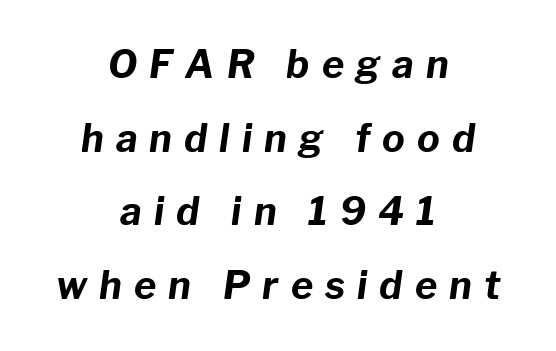
The image shows 38 px bold type, italic (leaning right); set centered, loose line spacing (1.94x), unusually wide letter spacing (+0.32 em), not underlined; low stroke contrast and a medium x-height.
